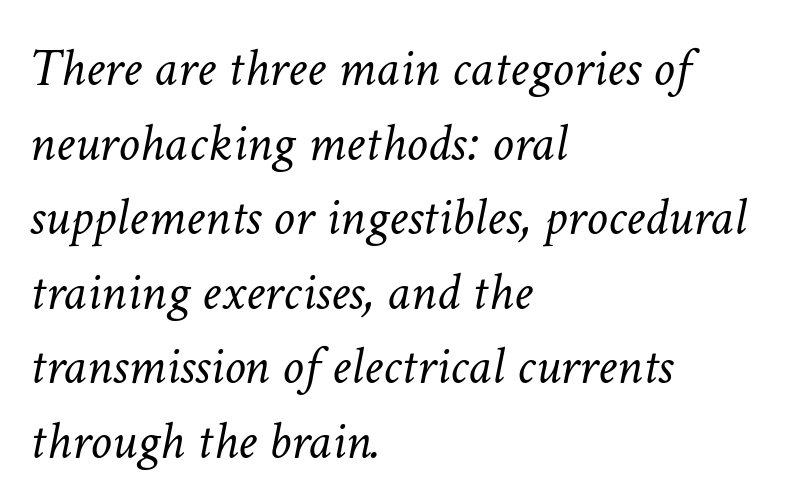
The image shows 54 px light type, italic (leaning right); set left-aligned, normal line spacing (1.38x), normal letter spacing, not underlined; low stroke contrast and a medium x-height.
